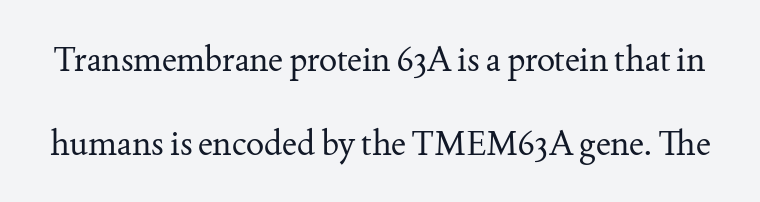
Each letter keeps its own natural width here, so spacing adapts to shape. The glyphs are unaccompanied by any horizontal stroke below them. The designer dialed line spacing up above the default. This sample uses a serif face.
